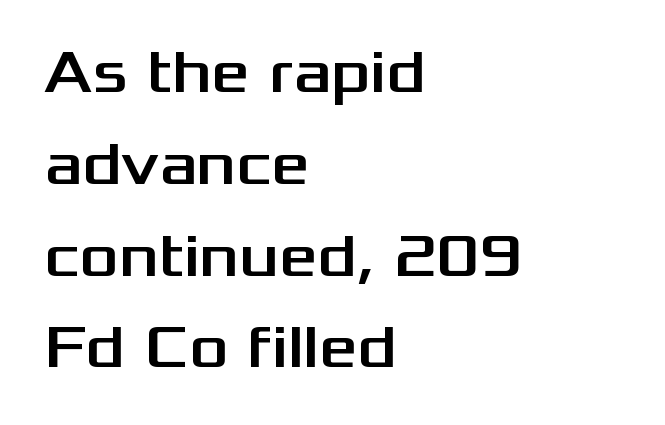
The image shows 60 px wide sans-serif type, upright; set left-aligned, normal line spacing (1.53x), normal letter spacing, not underlined; medium stroke contrast and a medium x-height.
